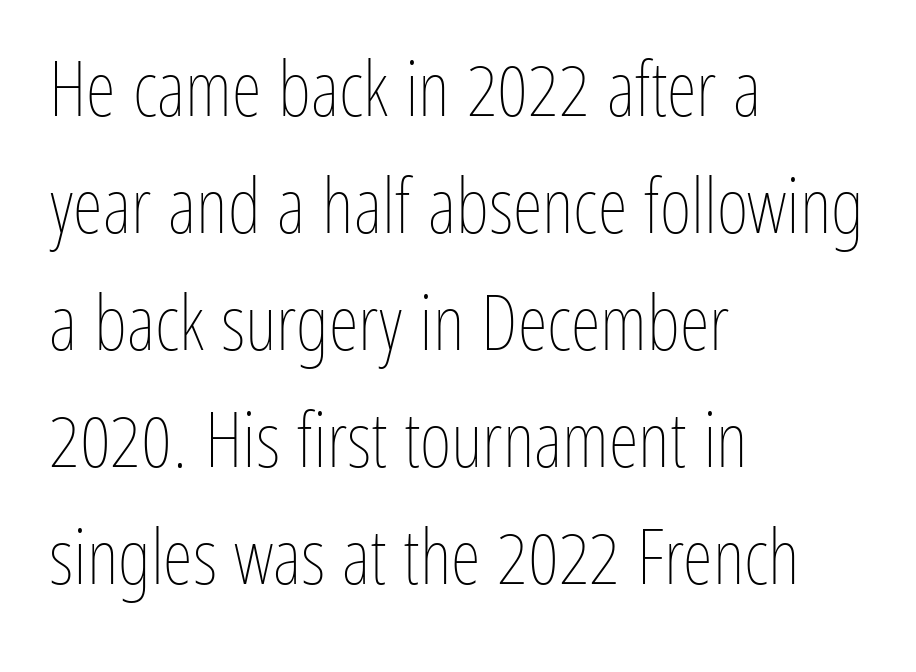
{"italic": "no", "bold": "no", "weight": "thin", "width": "condensed", "stroke_contrast": "low", "x_height": "medium", "monospaced": "no", "underline": "no", "align": "left", "line_spacing": "normal", "line_spacing_ratio": 1.52, "letter_spacing": "normal", "letter_spacing_em": 0.0, "glyph_px": 77}
